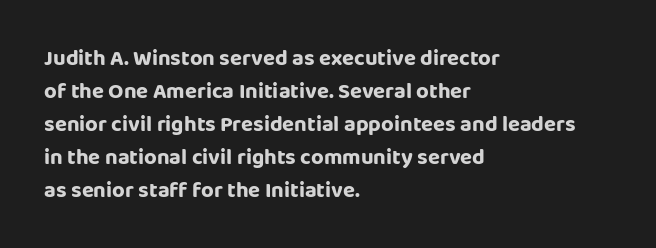
A clean baseline with only descenders dipping below it. Standard letterfit; no display-style spreading of the glyphs. Notice how descenders clear the ascenders below comfortably — that's standard leading. It's the straight-up-and-down kind of type. Does the copy run flush right? No — it runs flush left.
